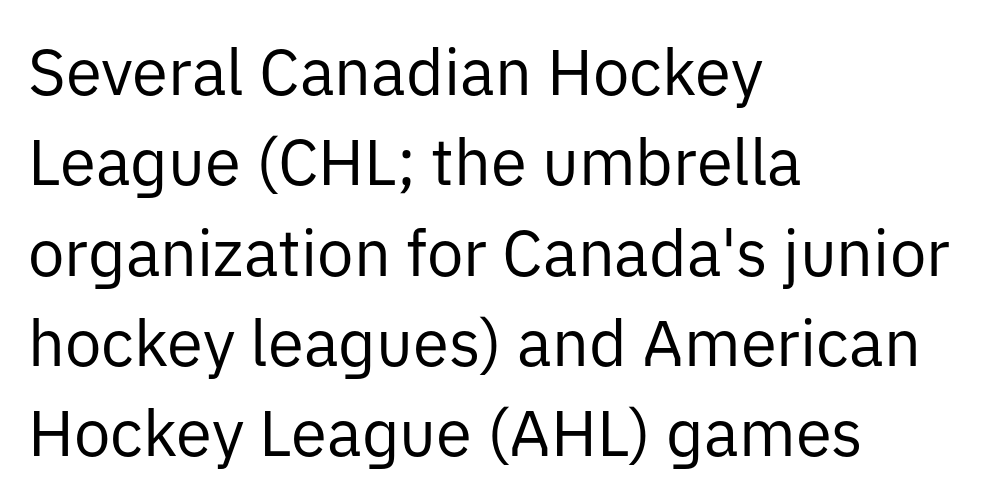
The image shows 65 px regular-weight sans-serif type, upright; set left-aligned, normal line spacing (1.39x), normal letter spacing, not underlined; low stroke contrast and a medium x-height.
